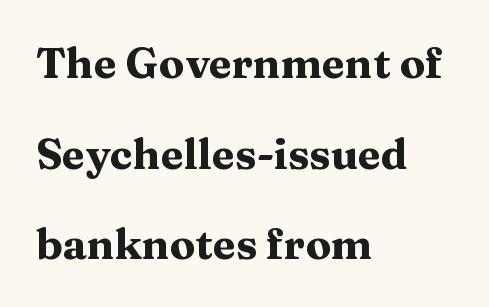
The image shows 42 px heavy, wide serif type, upright; set left-aligned, loose line spacing (2.16x), normal letter spacing, not underlined; medium stroke contrast and a medium x-height.
